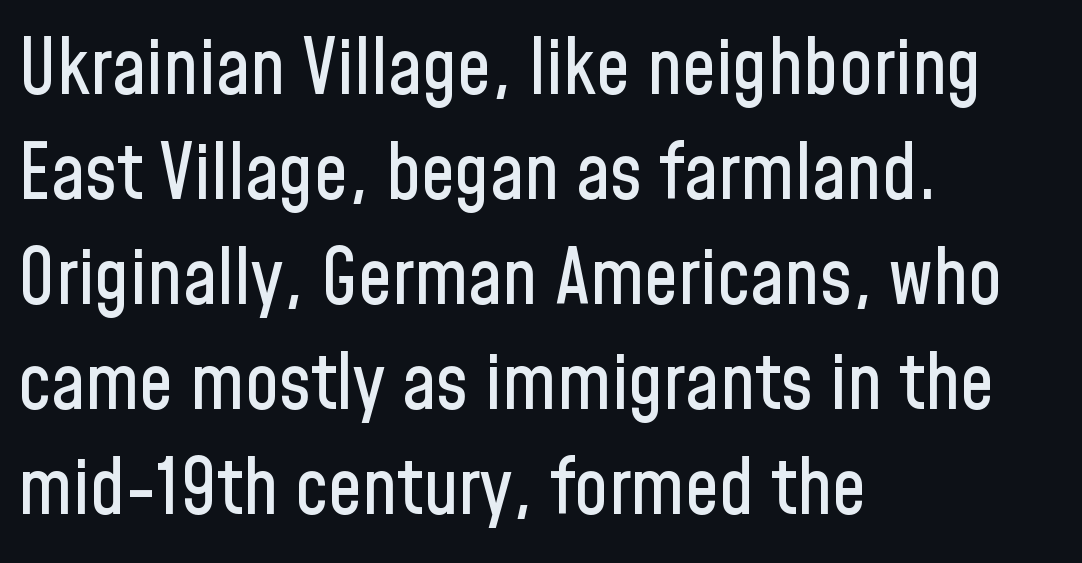
The image shows 76 px condensed sans-serif type, upright; set left-aligned, normal line spacing (1.38x), normal letter spacing, not underlined; low stroke contrast and a medium x-height.
